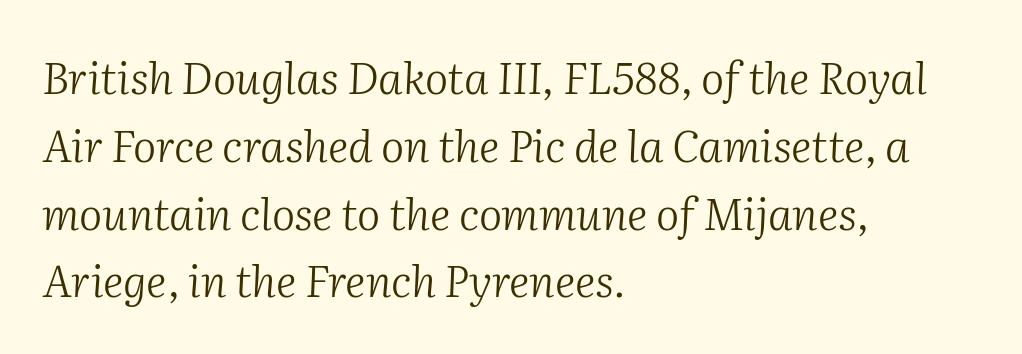
{"serif": "yes", "italic": "yes", "lean": "right", "slant_degrees": 2, "bold": "no", "weight": "light", "width": "normal", "stroke_contrast": "medium", "x_height": "medium", "monospaced": "no", "underline": "no", "align": "left", "line_spacing": "normal", "line_spacing_ratio": 1.54, "letter_spacing": "normal", "letter_spacing_em": 0.0, "glyph_px": 44}
